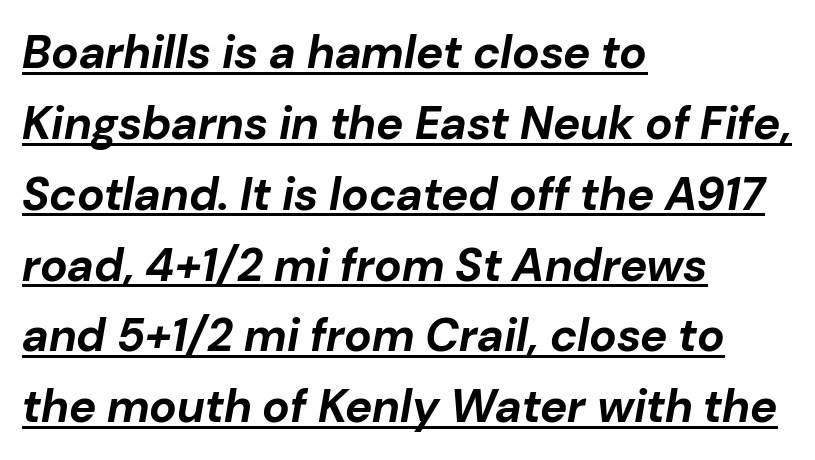
There is no visible air inserted between adjacent glyphs. What decoration does the sample have? An underline. A full-strength bold gives these letters their thick strokes. Is there much room between lines? A standard amount, neither cramped nor airy. Visually the block forms a straight wall on the left and a jagged coastline on the right.
